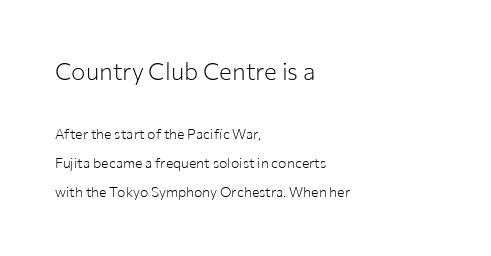
Q: Is the text bold? A: No.
Q: Is the text italic (slanted)? A: No, it is upright.
Q: Is the text underlined? A: No.
Q: How is the paragraph aligned? A: Left-aligned.
Q: Is the spacing between letters normal or unusually wide? A: Normal.
Q: Is the spacing between lines tight, normal or loose? A: Loose.
Q: Which block of text is set in a larger size, the first (top) or the second (bottom)? A: The first (top) one.
